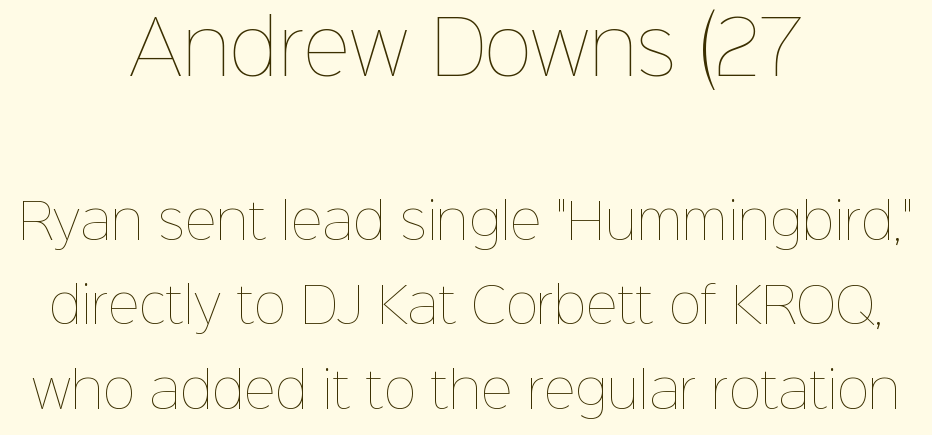
Spacing between characters is what you'd get straight out of the box. Character size in the leading block exceeds that of the trailing block. A typesetter would call this proportional, since set widths differ per character. The weight would be labelled regular, book, light, or lighter still. Descenders are the only things crossing below the line.
